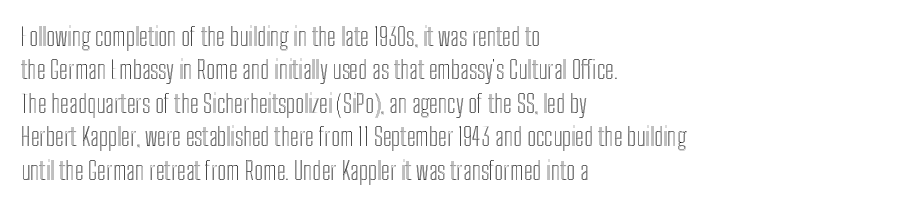
{"italic": "no", "underline": "no", "align": "left", "line_spacing": "normal", "line_spacing_ratio": 1.34, "letter_spacing": "normal", "letter_spacing_em": 0.0, "glyph_px": 25}
